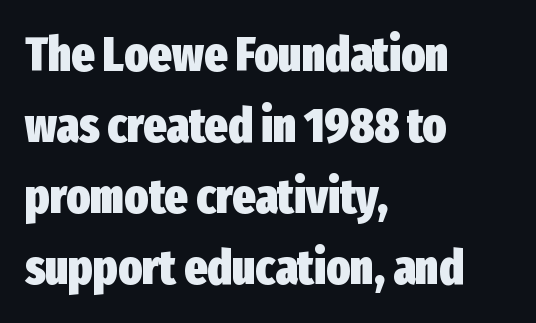
Here the designer chose a conventional face with non-uniform glyph widths. Glance below the letters and you will spot only blank space. Weight check: bold — yes, fully. Reading down the column, the eye jumps a familiar distance to each next line.
